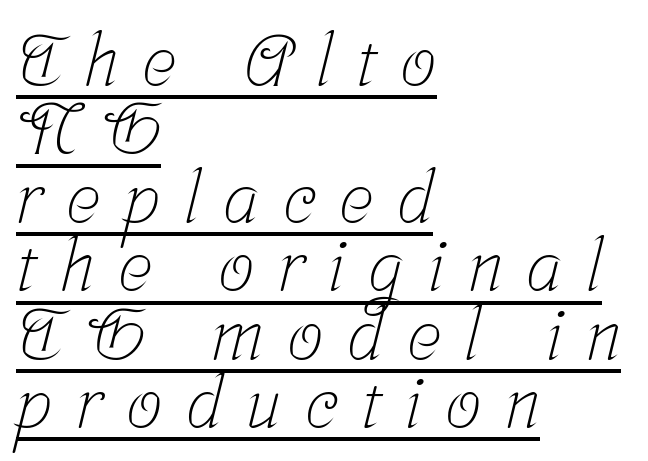
{"serif": "yes", "bold": "no", "weight": "light", "width": "condensed", "stroke_contrast": "low", "x_height": "medium", "monospaced": "no", "underline": "yes", "align": "left", "line_spacing": "tight", "line_spacing_ratio": 0.95, "letter_spacing": "wide", "letter_spacing_em": 0.33, "glyph_px": 72}
